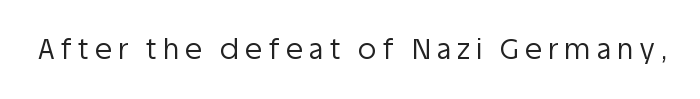
The image shows 28 px regular-weight sans-serif type, upright; set unusually wide letter spacing (+0.22 em), not underlined; low stroke contrast and a large x-height.
